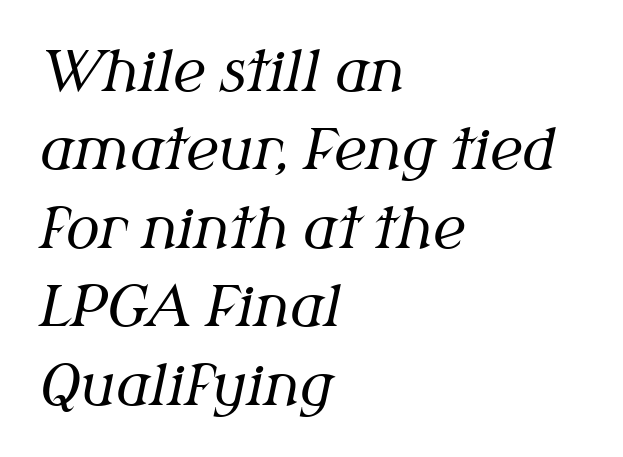
{"serif": "yes", "italic": "yes", "lean": "right", "slant_degrees": 12, "bold": "no", "weight": "regular", "width": "normal", "stroke_contrast": "medium", "x_height": "medium", "monospaced": "no", "underline": "no", "align": "left", "line_spacing": "normal", "line_spacing_ratio": 1.4, "letter_spacing": "normal", "letter_spacing_em": 0.0, "glyph_px": 56}
